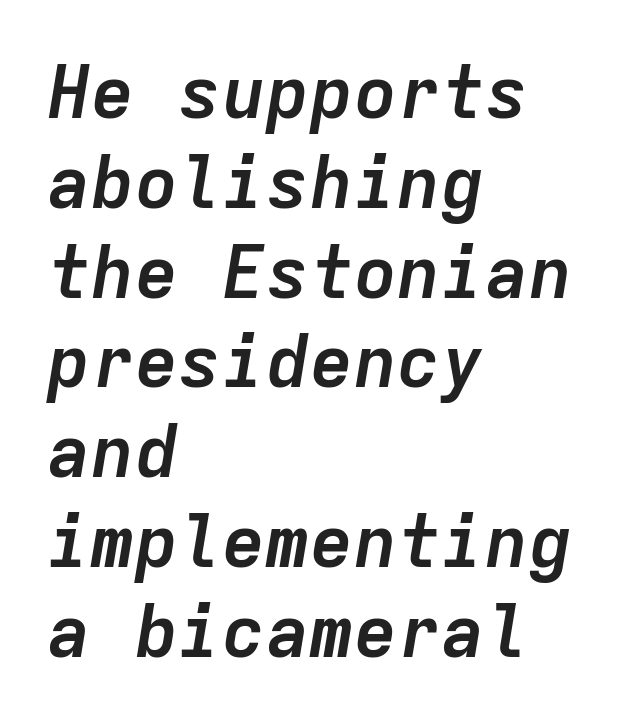
Monospaced: the letters line up in strict vertical columns. Compared with typical body copy, the letter spacing here is the same. How heavy is the stroke? Heavy — this is a bold. Compared with a centered layout, this one pins lines to the left instead.
